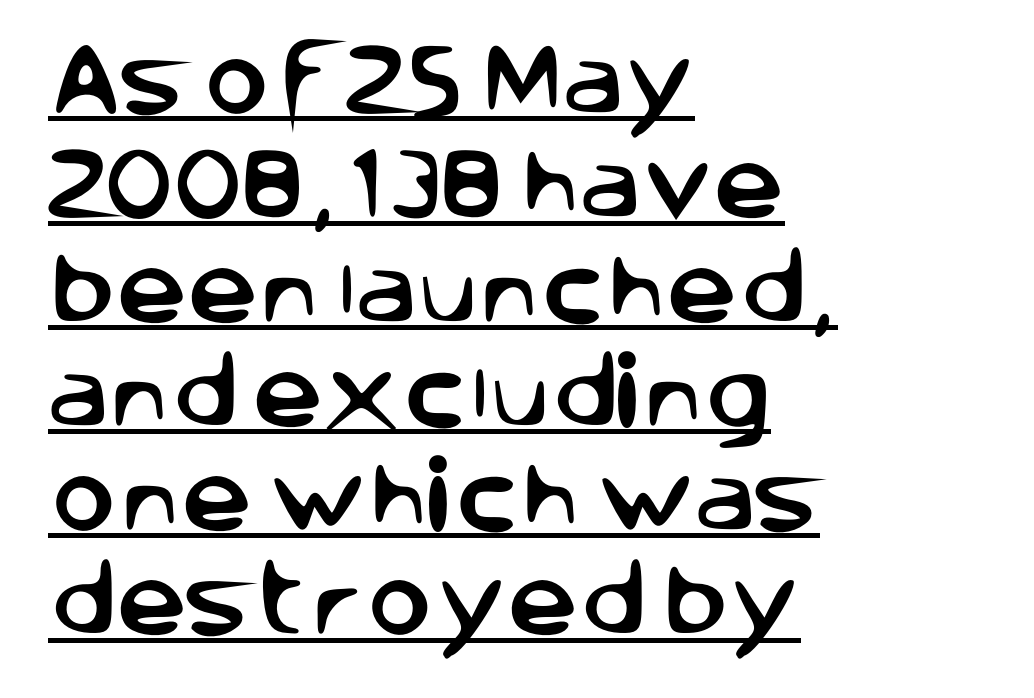
Honestly, the underline is the first thing you notice here. What's the leading like? Ordinary, nothing unusual. This sample has the flowing, uneven cadence of proportional lettering. Between one letter and the next there's only the usual sliver of space. The letters stand straight up with perfectly vertical stems. The letters carry no serifs — their stems end cleanly without finishing strokes.
